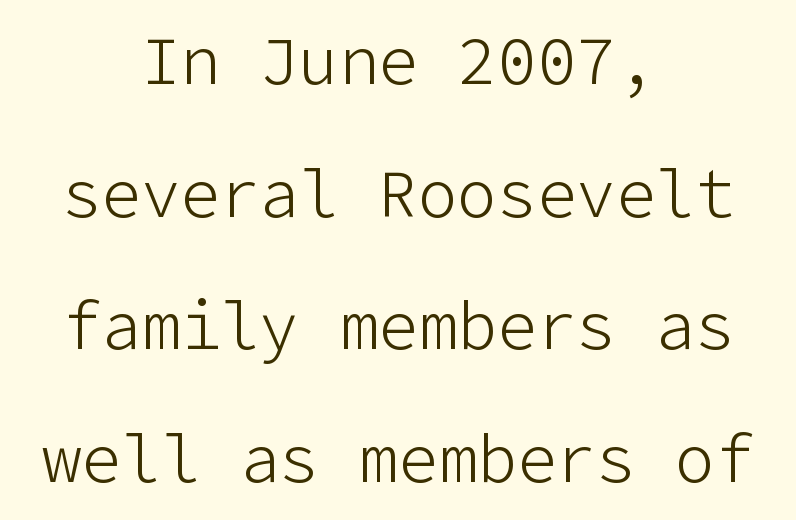
The image shows 66 px light sans-serif type, upright; set centered, loose line spacing (2.01x), normal letter spacing, not underlined; low stroke contrast and a medium x-height.
